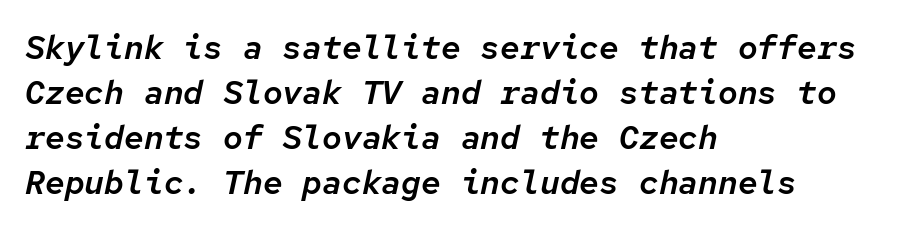
The image shows 33 px text type, italic (leaning right), monospaced; set left-aligned, normal line spacing (1.36x), normal letter spacing, not underlined; low stroke contrast and a medium x-height.
